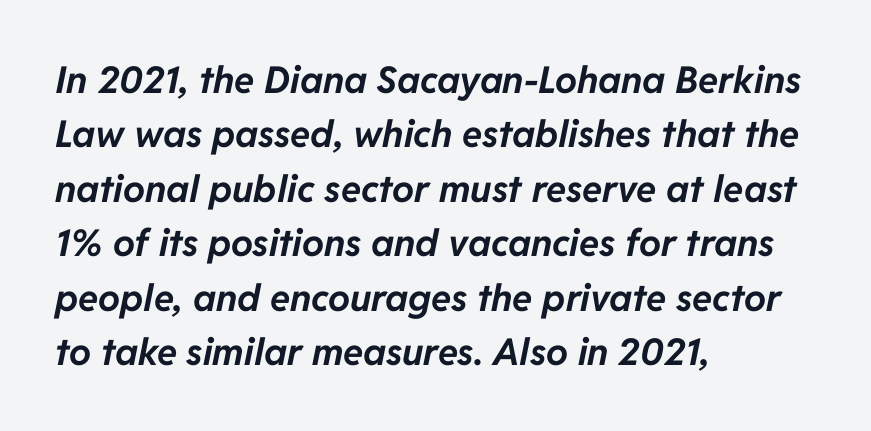
The image shows 37 px bold type, italic (leaning right); set left-aligned, normal line spacing (1.47x), normal letter spacing, not underlined; low stroke contrast and a medium x-height.
